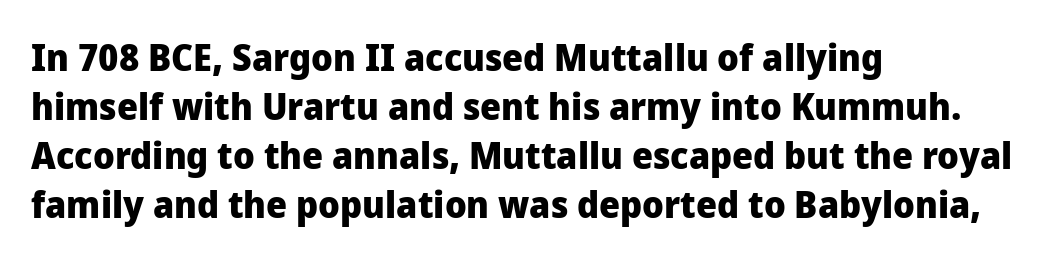
The image shows 37 px heavy sans-serif type, upright; set left-aligned, normal line spacing (1.32x), normal letter spacing, not underlined; low stroke contrast and a medium x-height.
